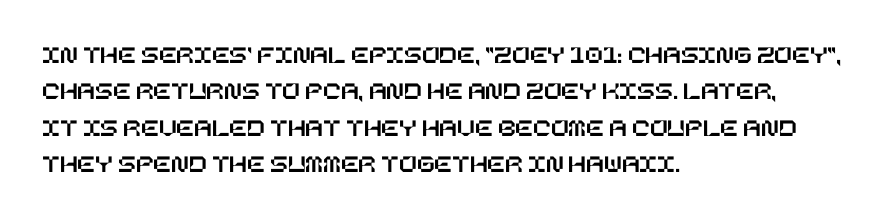
Each line starts at the same left margin while the right side varies. There is no visible air inserted between adjacent glyphs. Baseline-to-baseline distance is the conventional proportion of letter height. No italicization has been applied; the sample stays upright.
